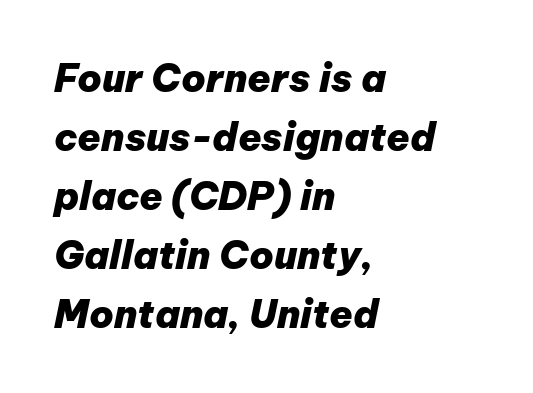
The image shows 38 px heavy type, italic (leaning right); set left-aligned, normal line spacing (1.55x), normal letter spacing, not underlined; low stroke contrast and a medium x-height.
